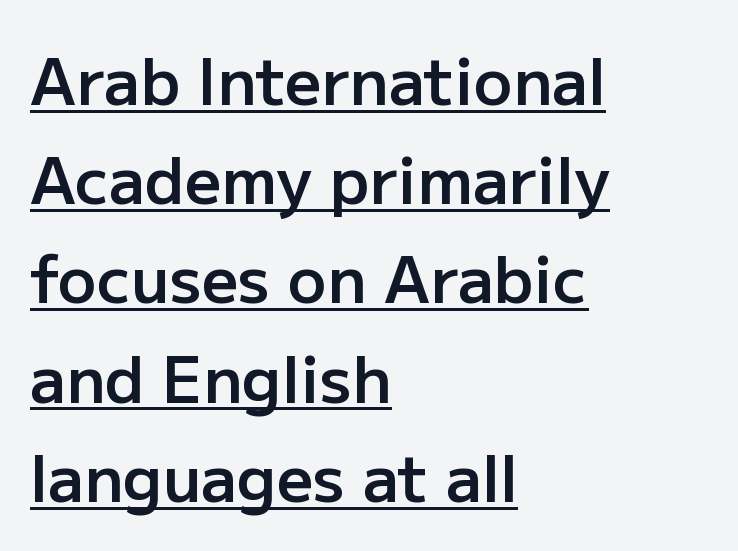
{"serif": "no", "italic": "no", "bold": "semi", "weight": "semibold", "width": "normal", "stroke_contrast": "low", "x_height": "medium", "monospaced": "no", "underline": "yes", "align": "left", "line_spacing": "normal", "line_spacing_ratio": 1.55, "letter_spacing": "normal", "letter_spacing_em": 0.0, "glyph_px": 64}
